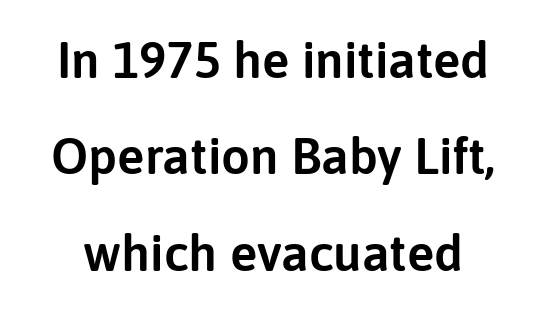
The passage shown is typed in a proportional face where columns would drift. Serifs: no, the terminals of the letterforms are clean. The baseline area is clear. It's the straight-up-and-down kind of type.
